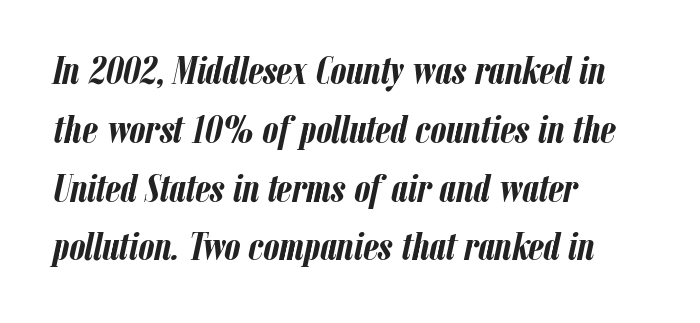
Q: Is the text bold? A: Yes.
Q: Is the text italic (slanted)? A: Yes, it leans right by about 12 degrees.
Q: Is the text underlined? A: No.
Q: How is the paragraph aligned? A: Left-aligned.
Q: Is the spacing between letters normal or unusually wide? A: Normal.
Q: Is the spacing between lines tight, normal or loose? A: Normal.
Q: Width (condensed, normal, or wide)? A: Condensed.
Q: Stroke contrast? A: Low.
Q: x-height? A: Medium.
Q: Monospaced? A: No.
